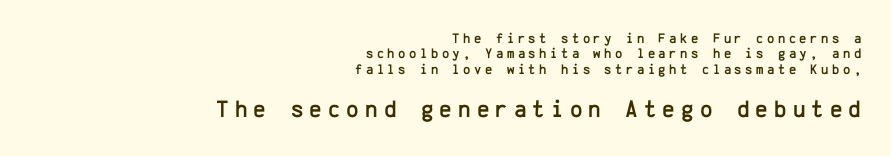
The paragraph has a hard right edge and a soft left edge. Visually, the bottom section dominates because its glyphs are scaled up. The gaps between neighbouring characters are conspicuously large. Only glyphs here, with clear space below each row. The axis of the letterforms is exactly vertical.
